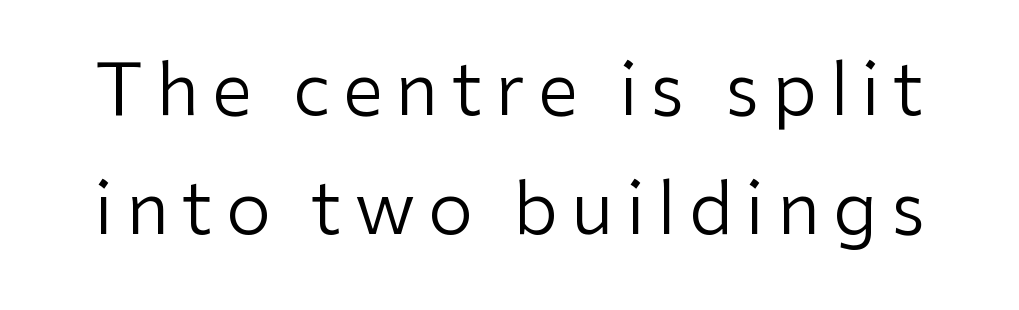
{"serif": "no", "italic": "no", "bold": "no", "weight": "regular", "width": "normal", "stroke_contrast": "low", "x_height": "medium", "monospaced": "no", "underline": "no", "line_spacing": "normal", "line_spacing_ratio": 1.65, "glyph_px": 72}
